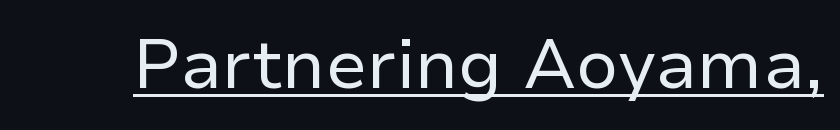
Q: Is the text bold? A: No.
Q: Is the text italic (slanted)? A: No, it is upright.
Q: Is the typeface a serif or a sans-serif typeface? A: Sans-serif.
Q: Is the text underlined? A: Yes.
Q: Is the spacing between letters normal or unusually wide? A: Normal.
Q: Width (condensed, normal, or wide)? A: Normal.
Q: Stroke contrast? A: Low.
Q: x-height? A: Medium.
Q: Monospaced? A: No.
